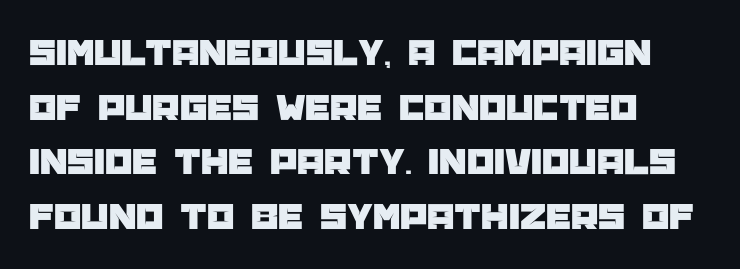
{"serif": "no", "italic": "no", "width": "normal", "stroke_contrast": "low", "x_height": "large", "monospaced": "no", "underline": "no", "align": "left", "line_spacing": "normal", "line_spacing_ratio": 1.4, "letter_spacing": "normal", "letter_spacing_em": 0.0, "glyph_px": 39}
